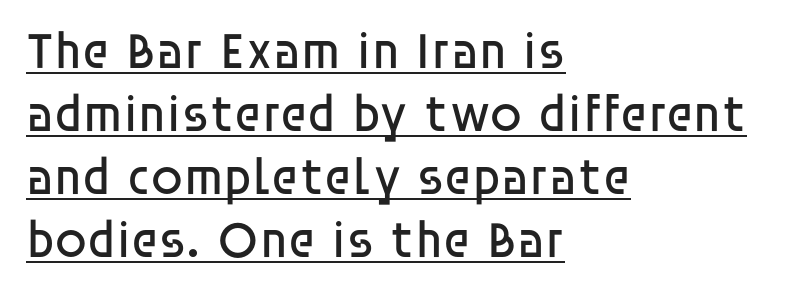
The image shows 52 px regular-weight sans-serif type, upright; set left-aligned, line spacing 1.21x, normal letter spacing, underlined; low stroke contrast and a large x-height.
